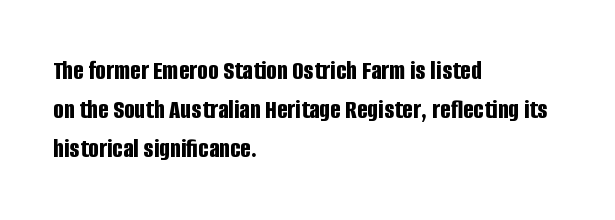
Q: Is the text bold? A: Yes.
Q: Is the text italic (slanted)? A: No, it is upright.
Q: Is the typeface a serif or a sans-serif typeface? A: Sans-serif.
Q: Is the text underlined? A: No.
Q: How is the paragraph aligned? A: Left-aligned.
Q: Is the spacing between letters normal or unusually wide? A: Normal.
Q: Is the spacing between lines tight, normal or loose? A: Normal.
Q: Width (condensed, normal, or wide)? A: Condensed.
Q: Stroke contrast? A: Low.
Q: x-height? A: Large.
Q: Monospaced? A: No.
